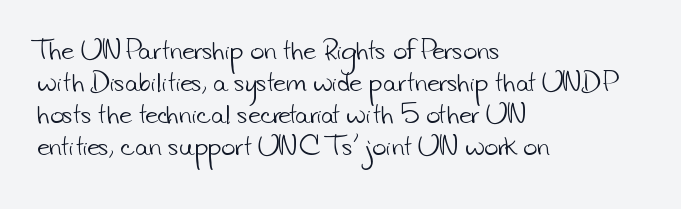
Q: Is the text bold? A: No.
Q: Is the text underlined? A: No.
Q: How is the paragraph aligned? A: Left-aligned.
Q: Is the spacing between letters normal or unusually wide? A: Normal.
Q: Is the spacing between lines tight, normal or loose? A: Normal.
